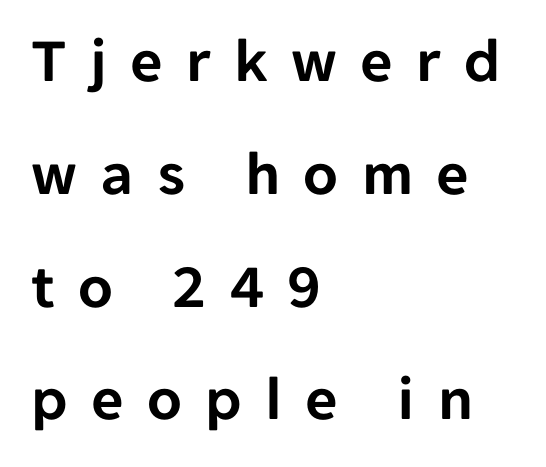
Q: Is the text italic (slanted)? A: No, it is upright.
Q: Is the typeface a serif or a sans-serif typeface? A: Sans-serif.
Q: Is the text underlined? A: No.
Q: How is the paragraph aligned? A: Left-aligned.
Q: Is the spacing between letters normal or unusually wide? A: Unusually wide.
Q: Width (condensed, normal, or wide)? A: Normal.
Q: Stroke contrast? A: Low.
Q: x-height? A: Medium.
Q: Monospaced? A: No.
